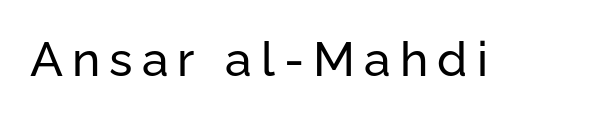
The image shows 48 px sans-serif type, upright; set not underlined; low stroke contrast and a medium x-height.
